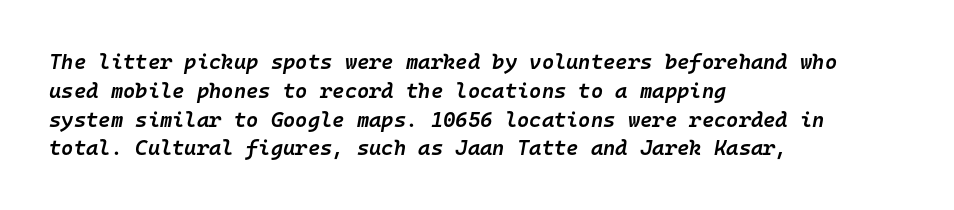
Q: Is the text bold? A: Semi-bold.
Q: Is the text italic (slanted)? A: Yes, it leans right by about 10 degrees.
Q: Is the text underlined? A: No.
Q: How is the paragraph aligned? A: Left-aligned.
Q: Is the spacing between letters normal or unusually wide? A: Normal.
Q: Is the spacing between lines tight, normal or loose? A: Normal.
